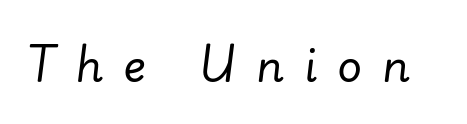
{"italic": "yes", "lean": "right", "slant_degrees": 7, "bold": "no", "weight": "regular", "width": "normal", "stroke_contrast": "low", "x_height": "small", "monospaced": "no", "underline": "no", "letter_spacing": "wide", "letter_spacing_em": 0.46, "glyph_px": 43}
